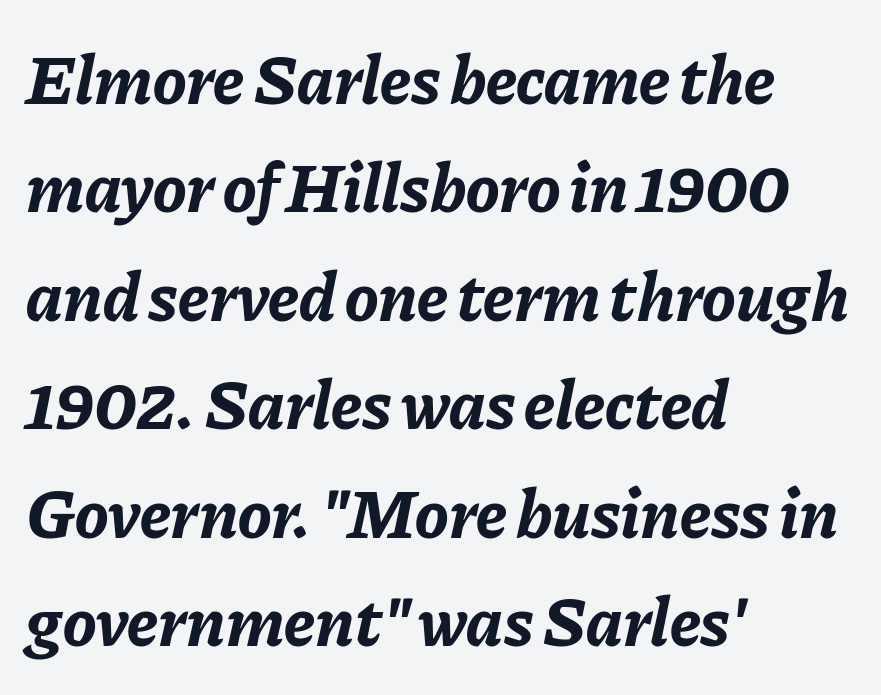
The image shows 70 px bold type, italic (leaning right); set left-aligned, normal line spacing (1.55x), normal letter spacing, not underlined; low stroke contrast and a medium x-height.
